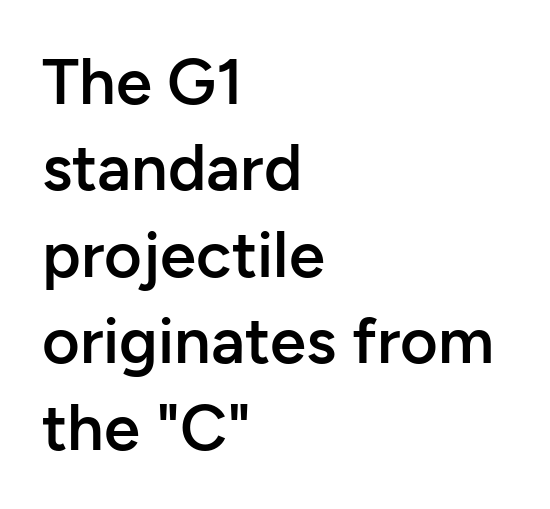
The image shows 65 px semibold sans-serif type, upright; set left-aligned, normal line spacing (1.33x), normal letter spacing, not underlined; low stroke contrast and a medium x-height.
